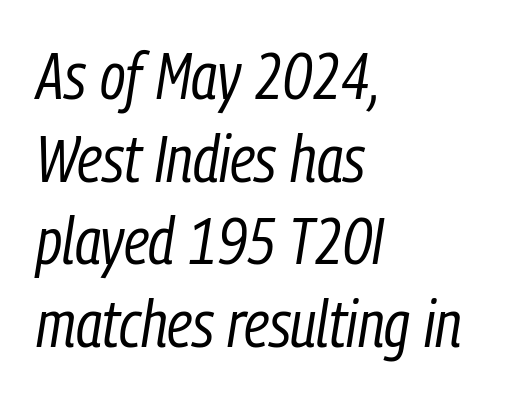
The letterforms sit shoulder to shoulder at normal distance. When letters slant like this, we call the style italic. Normally led — the rows are evenly, conventionally spaced. The letters advance in unequal steps, a hallmark of proportional type. Left-aligned paragraph, ragged on the right.
